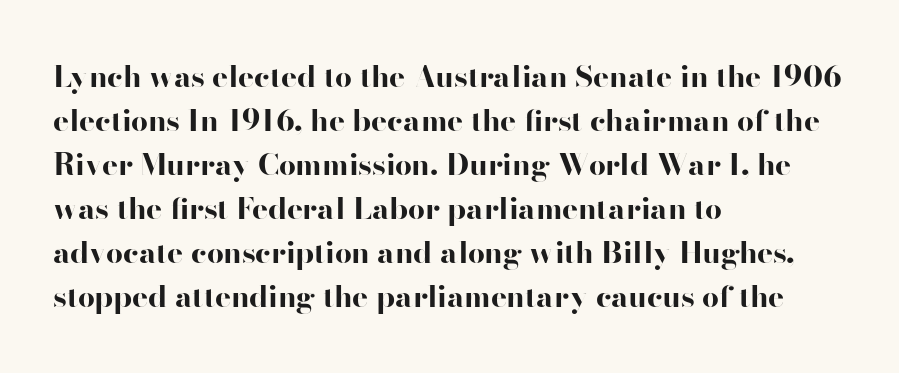
Q: Is the text bold? A: Yes.
Q: Is the text italic (slanted)? A: No, it is upright.
Q: Is the typeface a serif or a sans-serif typeface? A: Sans-serif.
Q: Is the text underlined? A: No.
Q: How is the paragraph aligned? A: Left-aligned.
Q: Is the spacing between letters normal or unusually wide? A: Normal.
Q: Is the spacing between lines tight, normal or loose? A: Normal.
Q: Width (condensed, normal, or wide)? A: Wide.
Q: Stroke contrast? A: High.
Q: x-height? A: Small.
Q: Monospaced? A: No.
